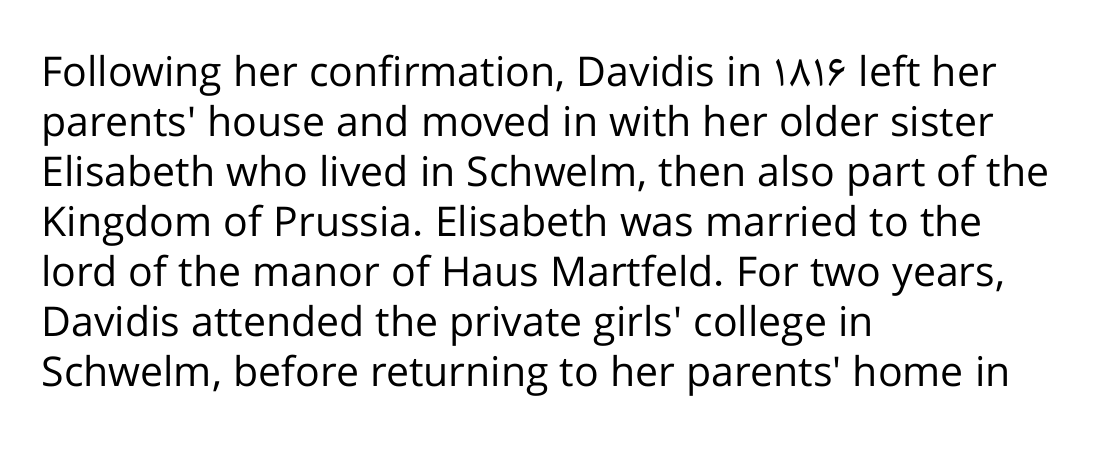
The image shows 41 px regular-weight sans-serif type, upright; set left-aligned, line spacing 1.22x, normal letter spacing, not underlined; low stroke contrast and a medium x-height.
